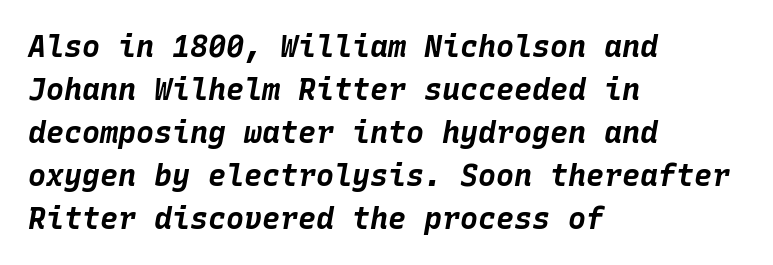
Typesetter's note: full bold, strokes at maximum text heaviness. The space directly below the letters is spotless. The rendering uses typewriter-style spacing with identical character cells. This sample uses plain, unmodified letter spacing. A typesetter would mark this as italic.
